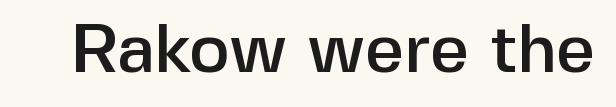
Q: Is the text italic (slanted)? A: No, it is upright.
Q: Is the typeface a serif or a sans-serif typeface? A: Sans-serif.
Q: Is the text underlined? A: No.
Q: Is the spacing between letters normal or unusually wide? A: Normal.
Q: Width (condensed, normal, or wide)? A: Normal.
Q: Stroke contrast? A: Low.
Q: x-height? A: Medium.
Q: Monospaced? A: No.
